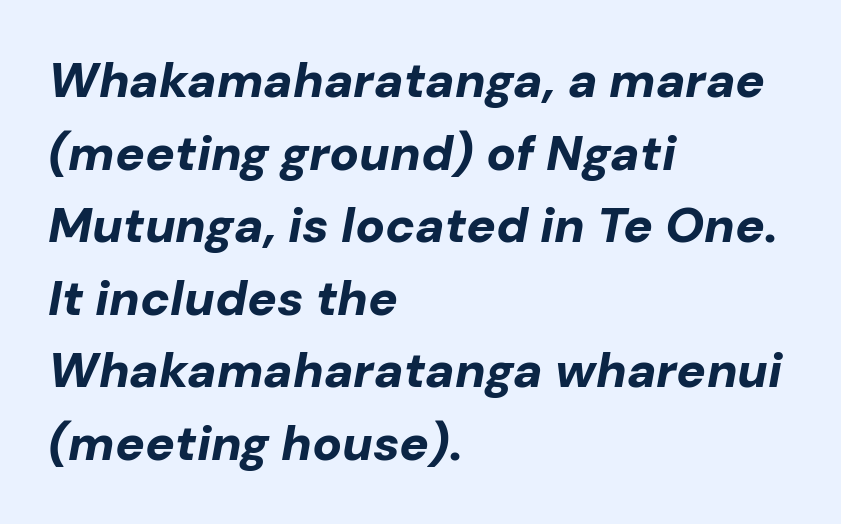
Vertically, the passage feels balanced, rows spaced as you'd expect. Descender tails drop into unmarked territory. These lines are rendered in a variable-pitch font. Heft: maximum for text — a bold.
